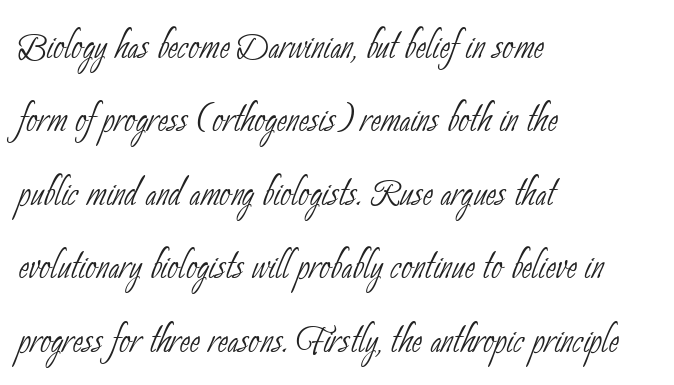
Q: Is the text bold? A: No.
Q: Is the typeface a serif or a sans-serif typeface? A: Sans-serif.
Q: Is the text underlined? A: No.
Q: How is the paragraph aligned? A: Left-aligned.
Q: Is the spacing between letters normal or unusually wide? A: Normal.
Q: Is the spacing between lines tight, normal or loose? A: Normal.
Q: Width (condensed, normal, or wide)? A: Condensed.
Q: Stroke contrast? A: Low.
Q: x-height? A: Small.
Q: Monospaced? A: No.
